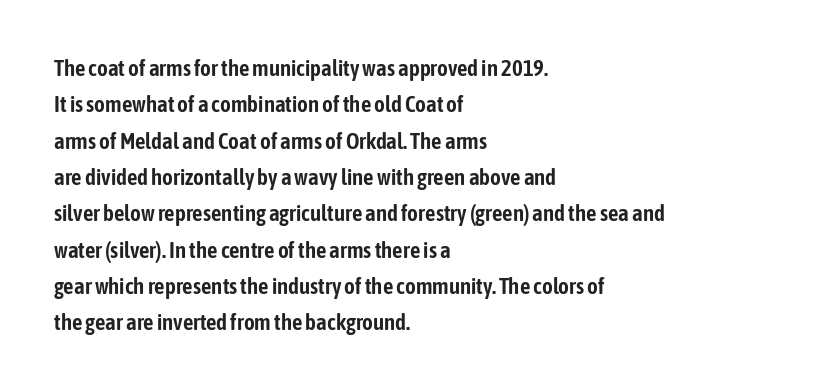
{"italic": "no", "underline": "no", "align": "left", "line_spacing": "normal", "line_spacing_ratio": 1.58, "letter_spacing": "normal", "letter_spacing_em": 0.0, "glyph_px": 23}
